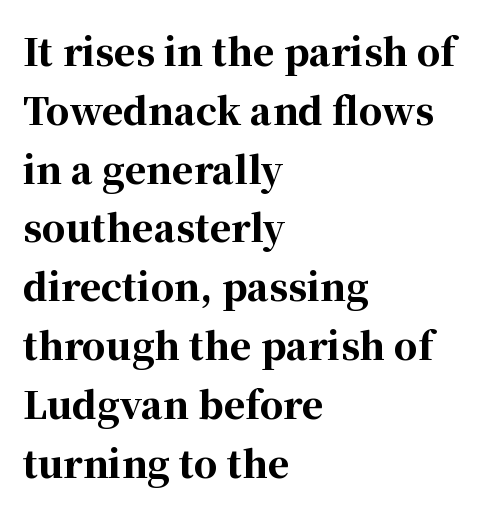
The image shows 37 px bold serif type, upright; set left-aligned, normal line spacing (1.59x), normal letter spacing, not underlined; high stroke contrast and a medium x-height.
